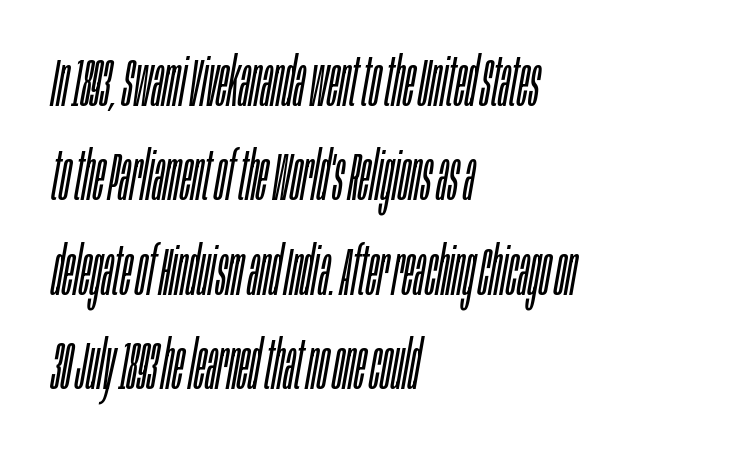
The image shows 67 px light, condensed type, italic (leaning right); set left-aligned, normal line spacing (1.41x), normal letter spacing, not underlined; low stroke contrast and a large x-height.
